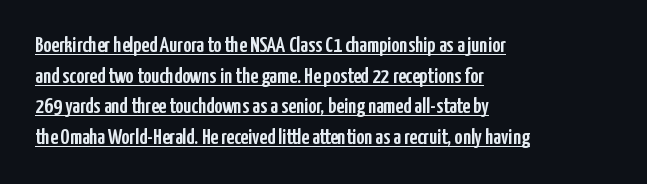
The image shows 22 px text type, upright; set left-aligned, normal line spacing (1.39x), normal letter spacing, underlined.
